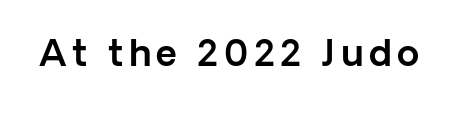
Q: Is the text italic (slanted)? A: No, it is upright.
Q: Is the typeface a serif or a sans-serif typeface? A: Sans-serif.
Q: Is the text underlined? A: No.
Q: Width (condensed, normal, or wide)? A: Normal.
Q: x-height? A: Medium.
Q: Monospaced? A: No.
